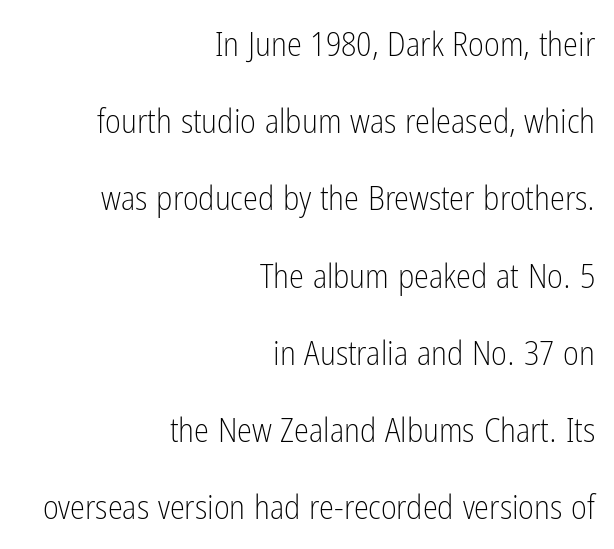
Has an underline been added? It has not. Tracking value appears to be zero — textbook default spacing. Whoever set this chose breathing room over compactness in the vertical rhythm. Characters remain perfectly vertical along every line. Examine the stroke ends and you'll find no serifs. Here the designer chose a conventional face with non-uniform glyph widths.
